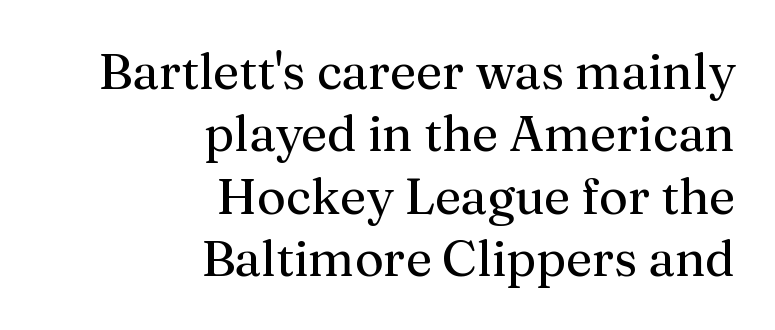
Q: Is the text bold? A: No.
Q: Is the text italic (slanted)? A: No, it is upright.
Q: Is the typeface a serif or a sans-serif typeface? A: Serif.
Q: Is the text underlined? A: No.
Q: How is the paragraph aligned? A: Right-aligned.
Q: Is the spacing between letters normal or unusually wide? A: Normal.
Q: Is the spacing between lines tight, normal or loose? A: Normal.
Q: Width (condensed, normal, or wide)? A: Normal.
Q: Stroke contrast? A: Medium.
Q: x-height? A: Medium.
Q: Monospaced? A: No.
